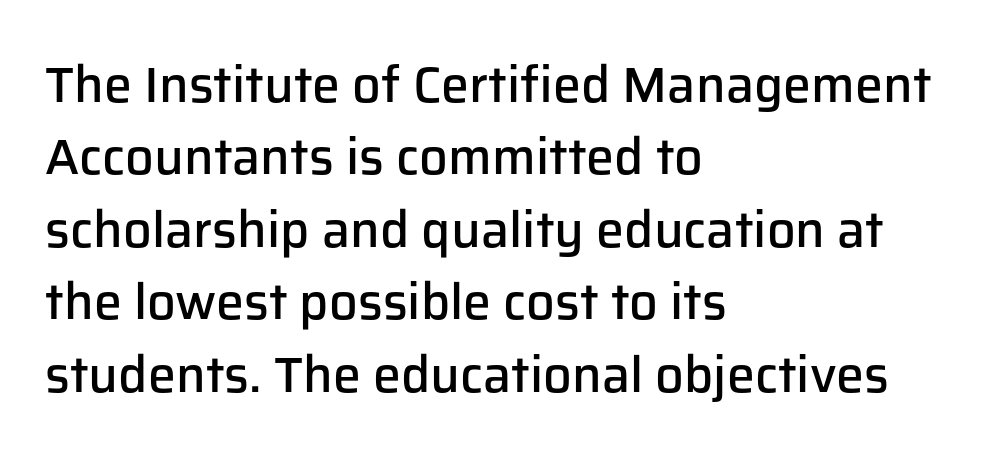
The strokes are fattened partway — semibold, not bold. In terms of posture, this sample is upright. The typesetter chose a ragged-right arrangement here. Are there feet on the stems? There aren't — it's a sans.
